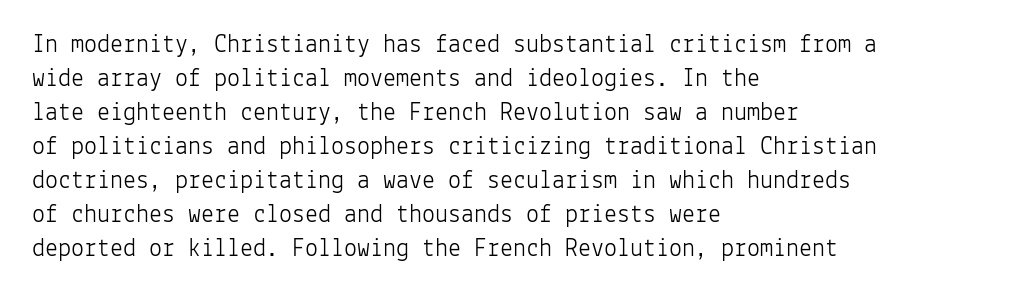
Q: Is the text bold? A: No.
Q: Is the text italic (slanted)? A: No, it is upright.
Q: Is the text underlined? A: No.
Q: How is the paragraph aligned? A: Left-aligned.
Q: Is the spacing between letters normal or unusually wide? A: Normal.
Q: Is the spacing between lines tight, normal or loose? A: Normal.
